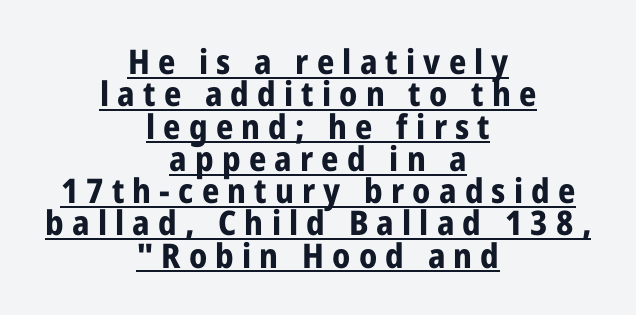
{"serif": "no", "italic": "no", "bold": "yes", "weight": "bold", "width": "condensed", "stroke_contrast": "low", "x_height": "medium", "monospaced": "no", "underline": "yes", "align": "center", "line_spacing": "tight", "line_spacing_ratio": 0.95, "letter_spacing": "wide", "letter_spacing_em": 0.24, "glyph_px": 34}
